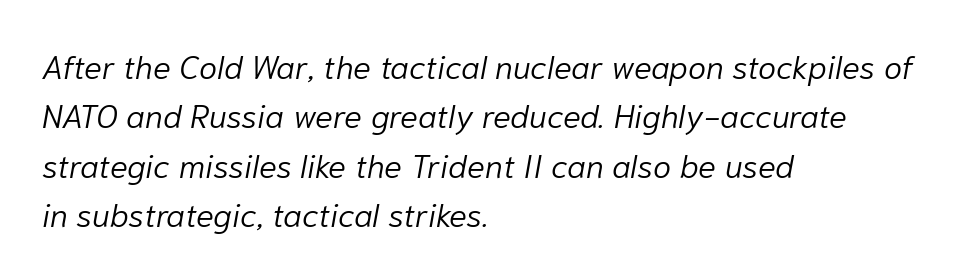
The image shows 33 px light type, italic (leaning right); set left-aligned, normal line spacing (1.5x), normal letter spacing, not underlined; low stroke contrast and a medium x-height.
